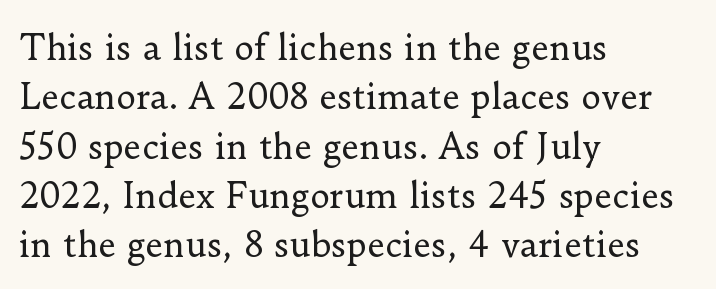
Q: Is the text bold? A: No.
Q: Is the text italic (slanted)? A: No, it is upright.
Q: Is the typeface a serif or a sans-serif typeface? A: Serif.
Q: Is the text underlined? A: No.
Q: How is the paragraph aligned? A: Left-aligned.
Q: Is the spacing between letters normal or unusually wide? A: Normal.
Q: Is the spacing between lines tight, normal or loose? A: Normal.
Q: Width (condensed, normal, or wide)? A: Normal.
Q: Stroke contrast? A: Low.
Q: x-height? A: Small.
Q: Monospaced? A: No.
